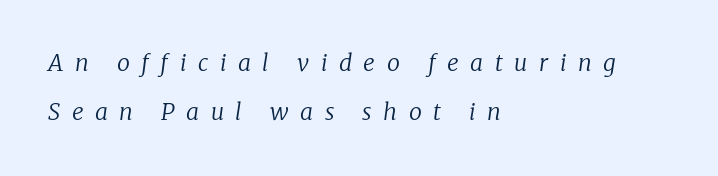
Q: Is the text bold? A: No.
Q: Is the text italic (slanted)? A: Yes, it leans right by about 8 degrees.
Q: Is the text underlined? A: No.
Q: How is the paragraph aligned? A: Left-aligned.
Q: Is the spacing between letters normal or unusually wide? A: Unusually wide.
Q: Is the spacing between lines tight, normal or loose? A: Loose.
